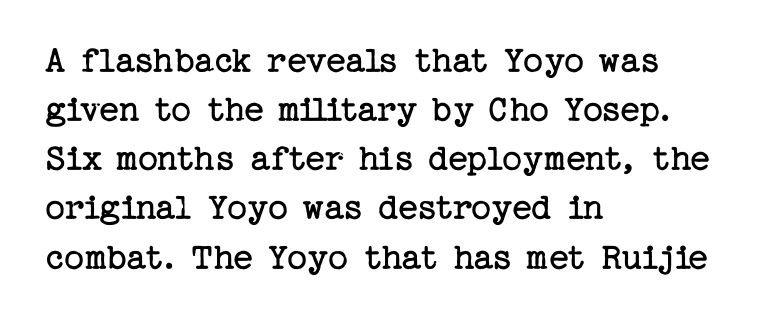
A quiet, ordinary-to-light weight characterises the typeface. The passage is arranged the way most books set body copy — flush left. The vertical gap from one line to the next is medium. Stroke terminals: seriffed. What stands out about the letter spacing? Nothing — it is the standard amount. The letters stand upright; this is a roman face.
